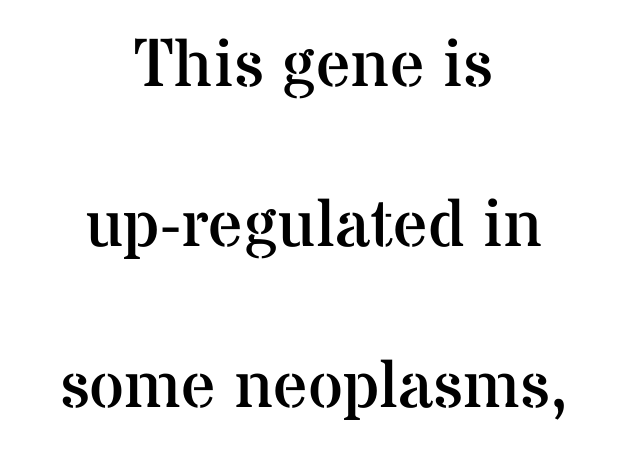
In terms of posture, this sample is upright. This sample trades compactness for vertical openness between lines. The words here are not underlined. This sample uses plain, unmodified letter spacing.
